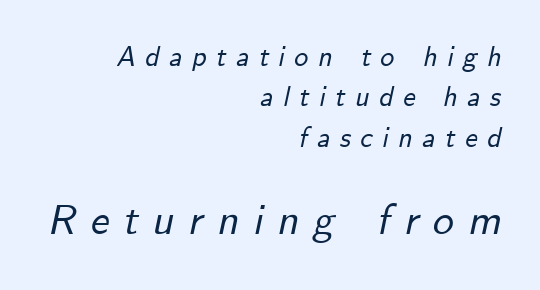
The image shows 42 px text type, italic (leaning right); set right-aligned, normal line spacing (1.44x), unusually wide letter spacing (+0.34 em), not underlined; the second (bottom) block is 1.5x larger; low stroke contrast and a small x-height.
